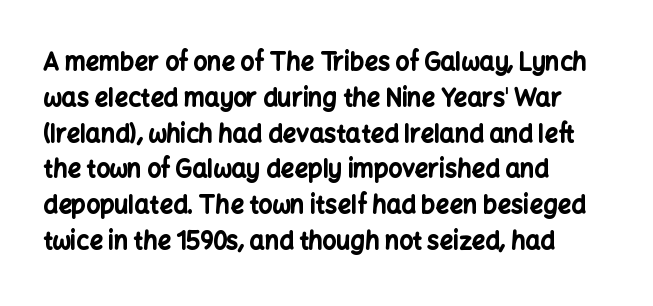
The image shows 24 px bold type, upright; set left-aligned, normal line spacing (1.49x), normal letter spacing, not underlined.
